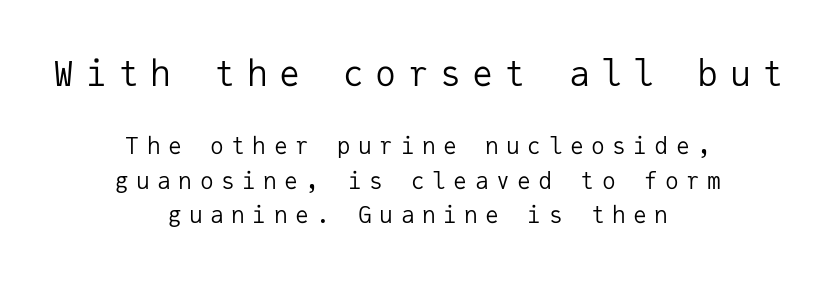
{"serif": "no", "italic": "no", "bold": "no", "weight": "regular", "width": "normal", "stroke_contrast": "low", "x_height": "medium", "monospaced": "yes", "underline": "no", "align": "center", "line_spacing": "normal", "line_spacing_ratio": 1.5, "letter_spacing": "wide", "letter_spacing_em": 0.32, "larger_block": "first", "size_ratio": 1.52, "glyph_px": 35}
